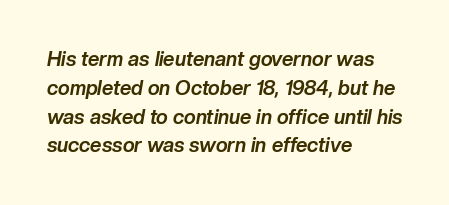
The image shows 20 px bold type, italic (leaning right); set left-aligned, normal line spacing (1.44x), normal letter spacing, not underlined.
